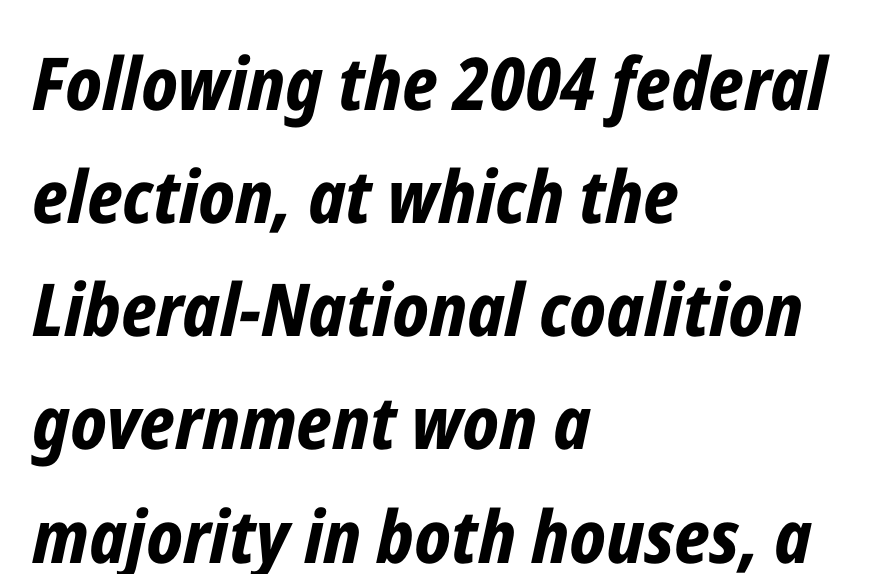
The image shows 73 px bold, condensed type, italic (leaning right); set left-aligned, normal line spacing (1.55x), normal letter spacing, not underlined; low stroke contrast and a medium x-height.
